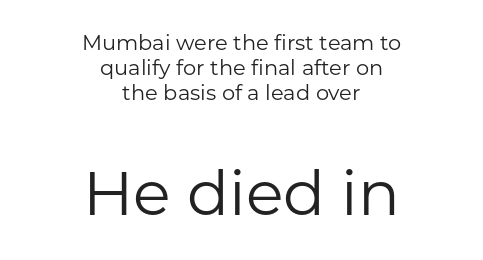
Q: Is the text bold? A: No.
Q: Is the text italic (slanted)? A: No, it is upright.
Q: Is the typeface a serif or a sans-serif typeface? A: Sans-serif.
Q: Is the text underlined? A: No.
Q: How is the paragraph aligned? A: Centered.
Q: Is the spacing between letters normal or unusually wide? A: Normal.
Q: Which block of text is set in a larger size, the first (top) or the second (bottom)? A: The second (bottom) one.
Q: Width (condensed, normal, or wide)? A: Normal.
Q: Stroke contrast? A: Low.
Q: x-height? A: Medium.
Q: Monospaced? A: No.
